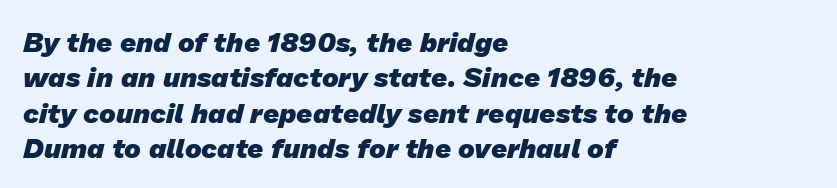
Observe the ordinary spacing: letters are neighbours, not strangers. The font family rendered here belongs to the sans-serif group. Rule under the text: the space is simply empty. On the weight axis this lands at bold, roughly 700.
